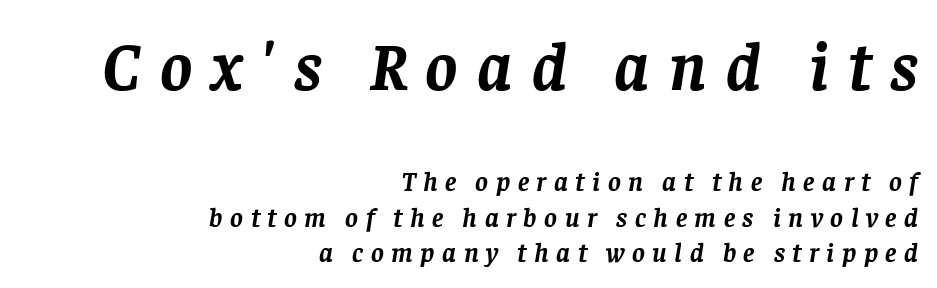
{"serif": "yes", "italic": "yes", "lean": "right", "slant_degrees": 8, "bold": "yes", "weight": "semibold", "width": "normal", "stroke_contrast": "low", "x_height": "large", "monospaced": "no", "underline": "no", "align": "right", "line_spacing": "normal", "line_spacing_ratio": 1.31, "letter_spacing": "wide", "letter_spacing_em": 0.28, "larger_block": "first", "size_ratio": 2.52, "glyph_px": 68}
